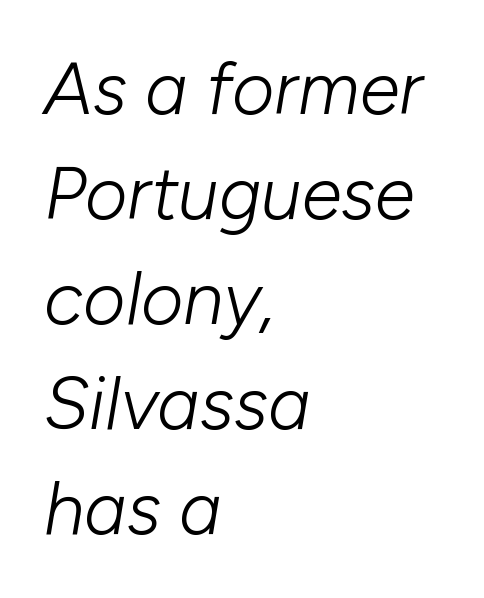
{"italic": "yes", "lean": "right", "slant_degrees": 10, "bold": "no", "weight": "light", "width": "normal", "stroke_contrast": "low", "x_height": "medium", "monospaced": "no", "underline": "no", "align": "left", "line_spacing": "normal", "line_spacing_ratio": 1.44, "letter_spacing": "normal", "letter_spacing_em": 0.0, "glyph_px": 73}
